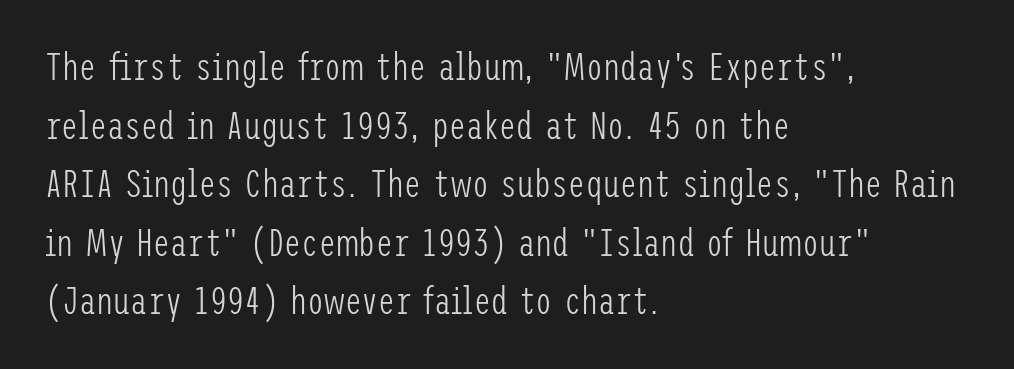
{"serif": "no", "italic": "no", "bold": "no", "weight": "light", "width": "condensed", "stroke_contrast": "low", "x_height": "medium", "underline": "no", "align": "left", "line_spacing": "normal", "line_spacing_ratio": 1.54, "letter_spacing": "normal", "letter_spacing_em": 0.0, "glyph_px": 38}
